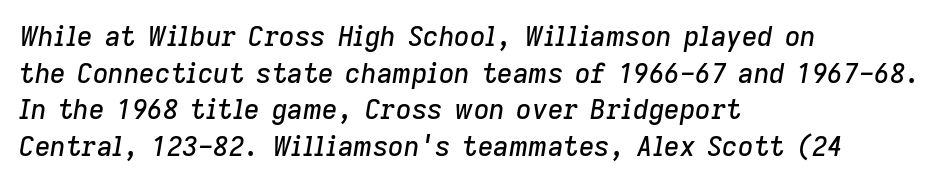
The space directly below the letters is spotless. The space between consecutive lines is moderate. Yep, that's italic — everything's leaning. These lines are set flush left with a ragged right edge. The gaps between neighbouring characters are ordinary and unremarkable.
